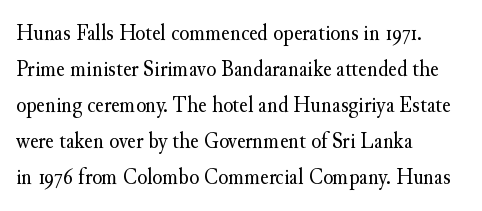
The image shows 23 px text type, upright; set left-aligned, normal line spacing (1.57x), normal letter spacing, not underlined.
